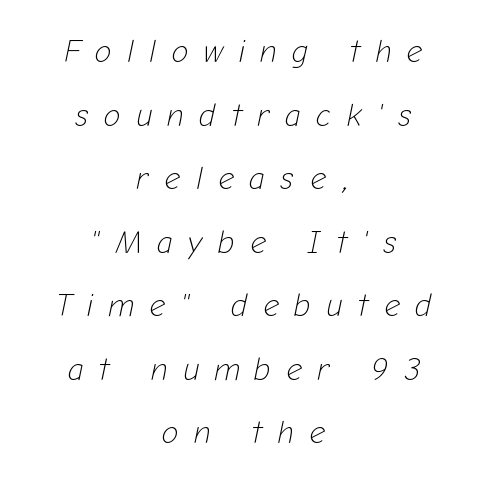
Designer's note — italics engaged. The words here are not underlined. In CSS terms this would be text-align: center. The strokes carry an ordinary text weight at most. Honestly, the rows look like they've been pulled way apart.
